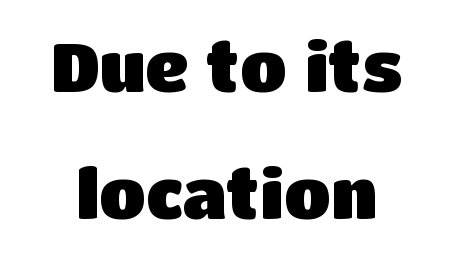
The image shows 67 px heavy sans-serif type, upright; set line spacing 1.89x, normal letter spacing, not underlined; low stroke contrast and a large x-height.
